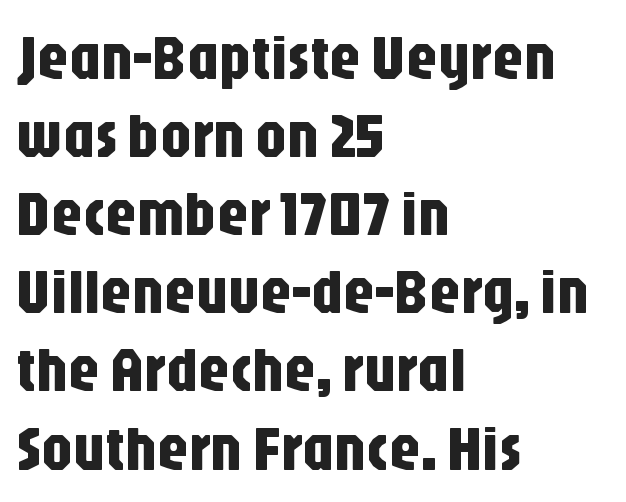
The image shows 63 px condensed sans-serif type, upright; set left-aligned, line spacing 1.24x, normal letter spacing, not underlined; low stroke contrast and a large x-height.
